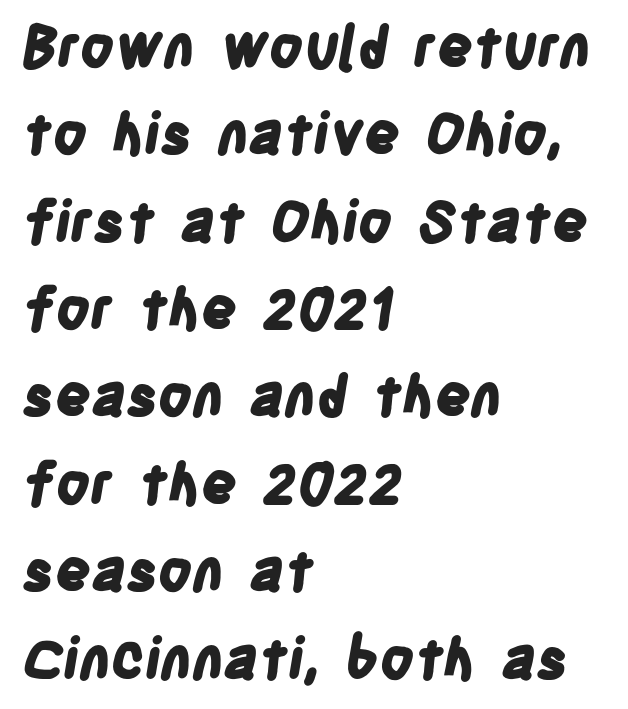
Q: Is the text bold? A: Yes.
Q: Is the typeface a serif or a sans-serif typeface? A: Sans-serif.
Q: Is the text underlined? A: No.
Q: How is the paragraph aligned? A: Left-aligned.
Q: Is the spacing between letters normal or unusually wide? A: Normal.
Q: Is the spacing between lines tight, normal or loose? A: Normal.
Q: Width (condensed, normal, or wide)? A: Condensed.
Q: Stroke contrast? A: Low.
Q: x-height? A: Large.
Q: Monospaced? A: No.
